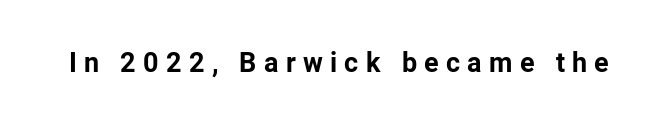
The image shows 27 px bold type, upright; set unusually wide letter spacing (+0.27 em), not underlined.
